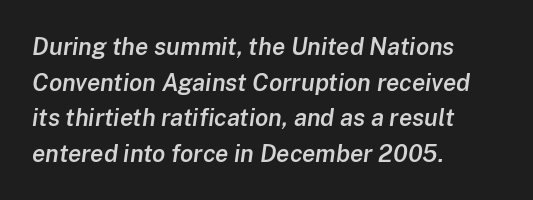
Rendered with sloped, italic letterforms. Line spacing here is normal. Underlining? Definitely not there. The letters sit at their default tracking, neither squeezed nor spread. Does the weight exceed regular? Yes, but only to semibold. Layout note: lines flush left.
